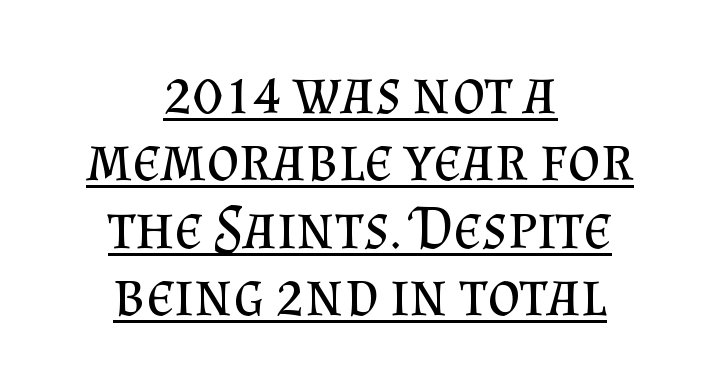
Observe the serifs anchoring each vertical stroke in this sample. Leftover space on each line is divided equally before and after the words. Is the stroke heavy? The answer is a plain regular-or-lighter. A typographer would call this underscored text. Note the varied advance widths — an 'i' is clearly narrower than an 'm'. Nothing unusual about the tracking: characters are spaced as the font intends.
